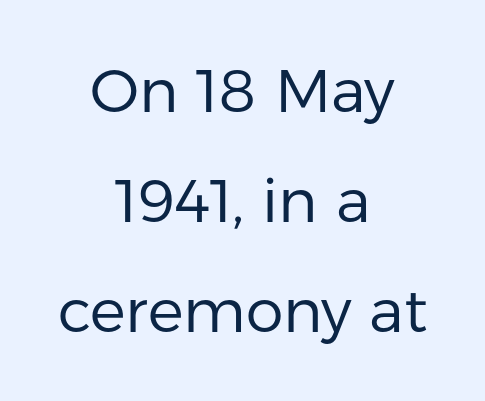
{"serif": "no", "italic": "no", "bold": "no", "weight": "regular", "width": "normal", "stroke_contrast": "low", "x_height": "medium", "monospaced": "no", "underline": "no", "align": "center", "line_spacing_ratio": 1.83, "letter_spacing": "normal", "letter_spacing_em": 0.0, "glyph_px": 60}
